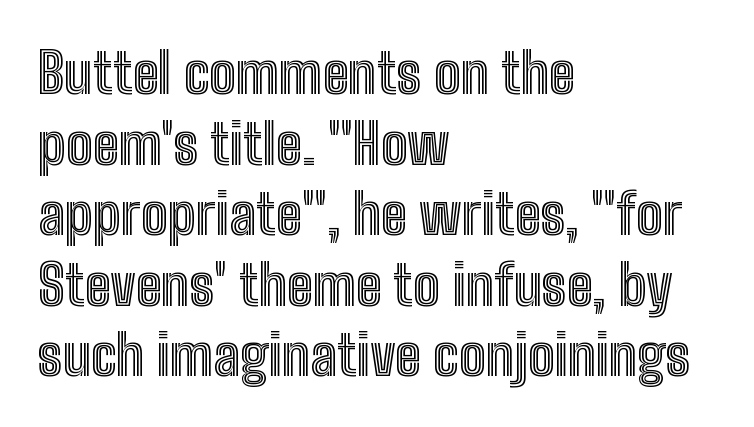
The image shows 56 px condensed type, upright; set left-aligned, normal line spacing (1.26x), normal letter spacing, not underlined; a medium x-height.
